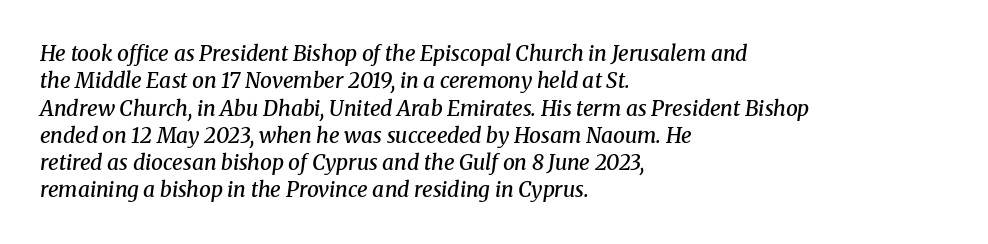
{"italic": "yes", "lean": "right", "slant_degrees": 8, "bold": "semi", "underline": "no", "align": "left", "line_spacing": "normal", "line_spacing_ratio": 1.3, "letter_spacing": "normal", "letter_spacing_em": 0.0, "glyph_px": 21}
